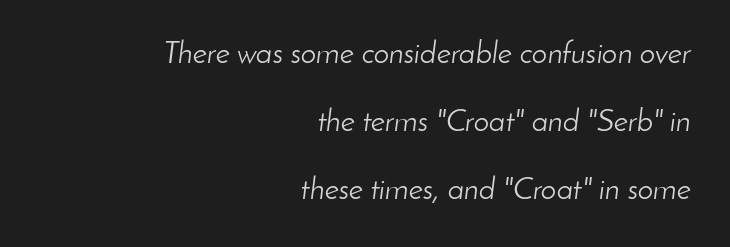
The image shows 31 px light type, italic (leaning right); set right-aligned, loose line spacing (2.2x), normal letter spacing, not underlined; low stroke contrast and a small x-height.
